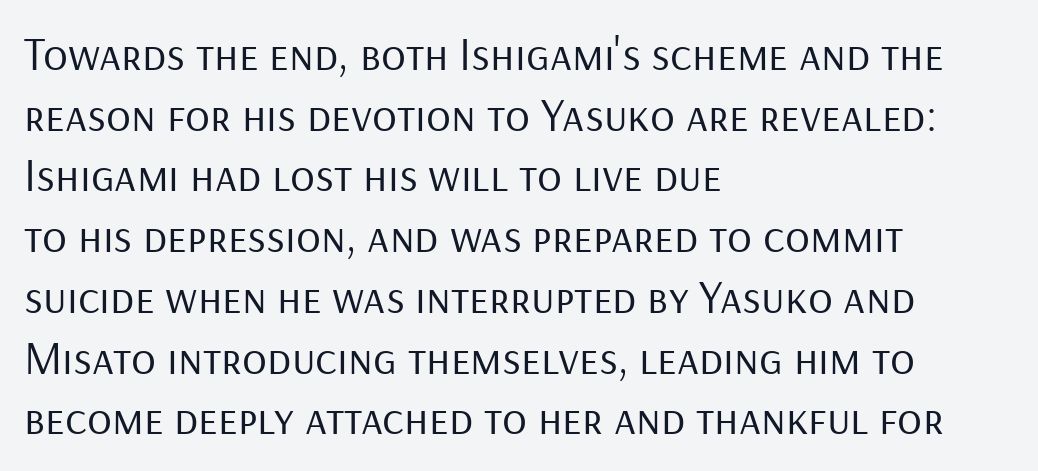
{"serif": "no", "italic": "no", "bold": "no", "weight": "regular", "width": "normal", "stroke_contrast": "low", "x_height": "medium", "monospaced": "no", "underline": "no", "align": "left", "line_spacing": "normal", "line_spacing_ratio": 1.32, "letter_spacing": "normal", "letter_spacing_em": 0.0, "glyph_px": 46}
